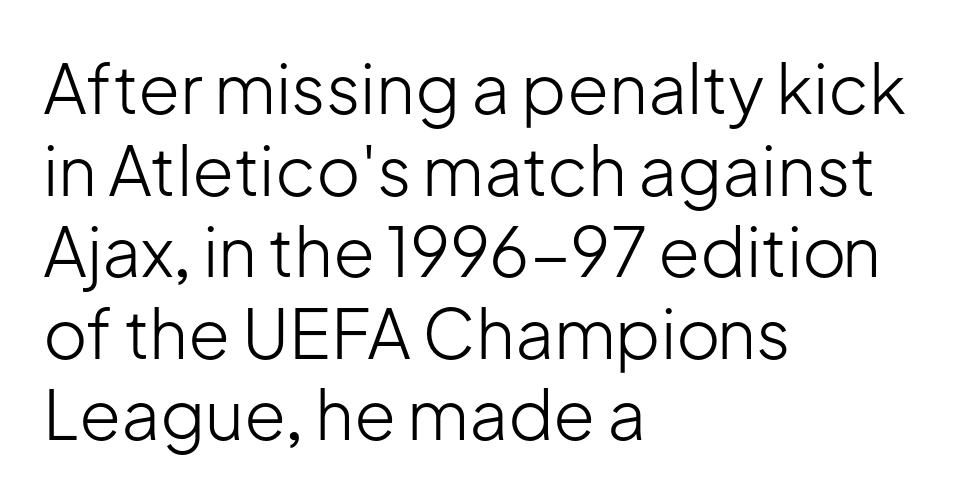
The image shows 68 px light sans-serif type, upright; set left-aligned, line spacing 1.2x, normal letter spacing, not underlined; low stroke contrast and a medium x-height.
